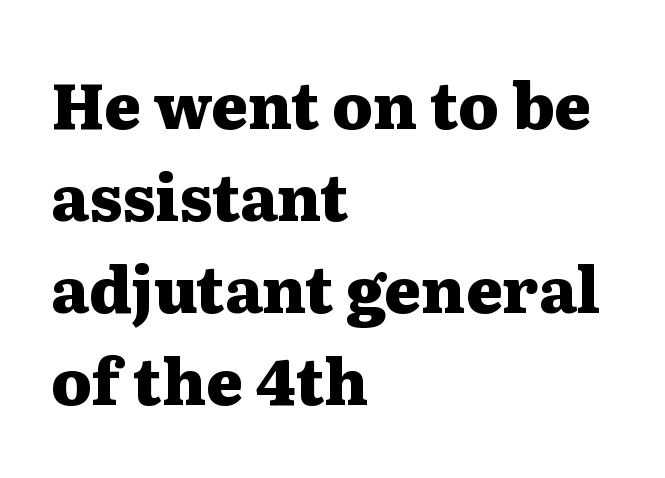
{"serif": "yes", "italic": "no", "bold": "yes", "weight": "heavy", "width": "wide", "stroke_contrast": "medium", "x_height": "medium", "monospaced": "no", "underline": "no", "align": "left", "line_spacing": "normal", "line_spacing_ratio": 1.46, "letter_spacing": "normal", "letter_spacing_em": 0.0, "glyph_px": 63}
